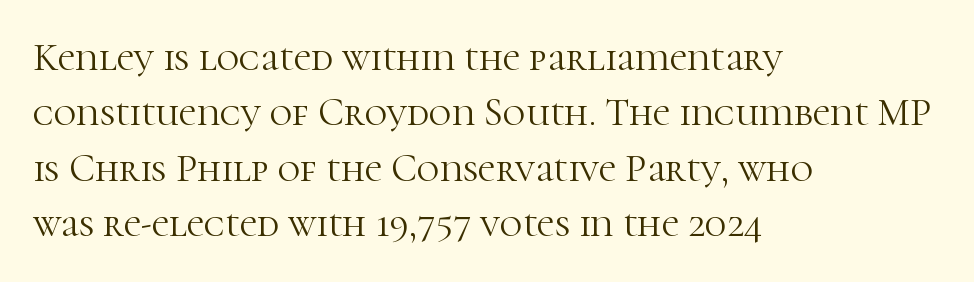
The image shows 39 px light serif type, upright; set left-aligned, normal line spacing (1.42x), normal letter spacing, not underlined; high stroke contrast and a medium x-height.
